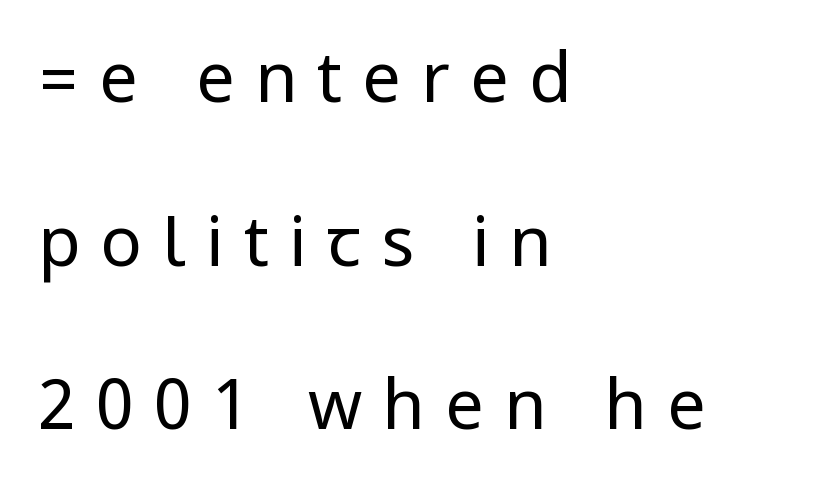
The image shows 69 px regular-weight, condensed sans-serif type, upright; set left-aligned, loose line spacing (2.37x), unusually wide letter spacing (+0.29 em), not underlined; low stroke contrast.
